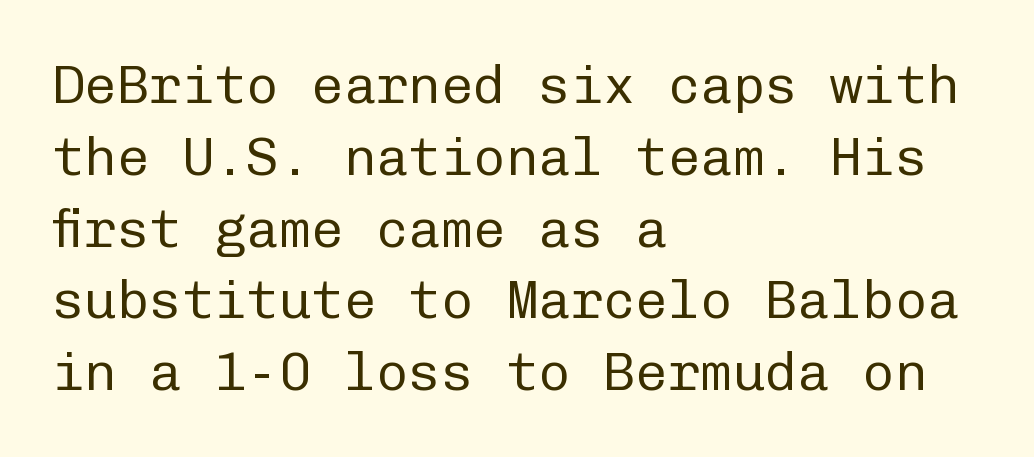
The image shows 54 px regular-weight sans-serif type, upright, monospaced; set left-aligned, normal line spacing (1.33x), normal letter spacing, not underlined; low stroke contrast and a medium x-height.
